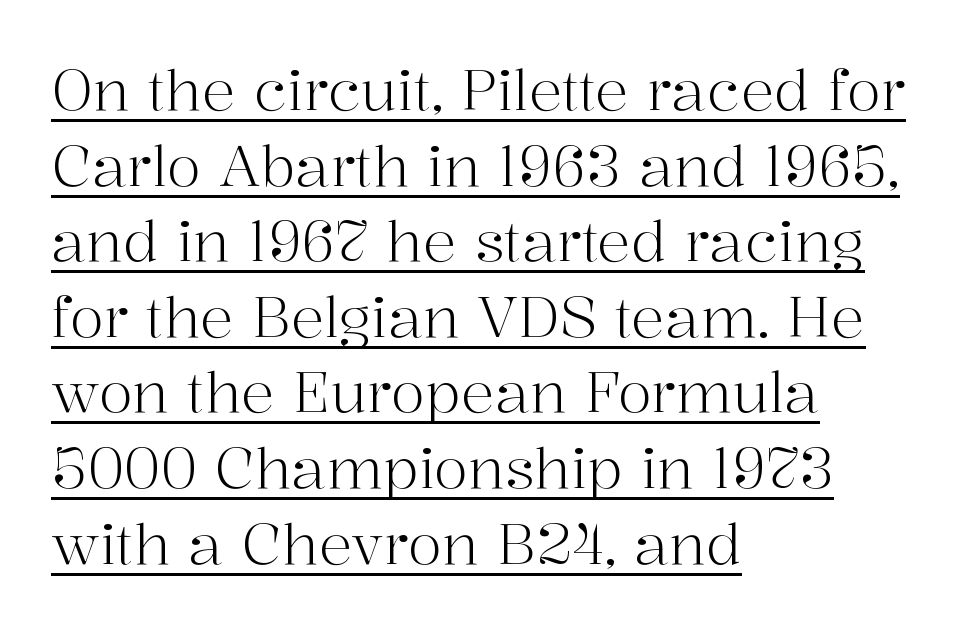
The image shows 56 px light serif type, upright; set left-aligned, normal line spacing (1.35x), normal letter spacing, underlined; high stroke contrast and a medium x-height.
